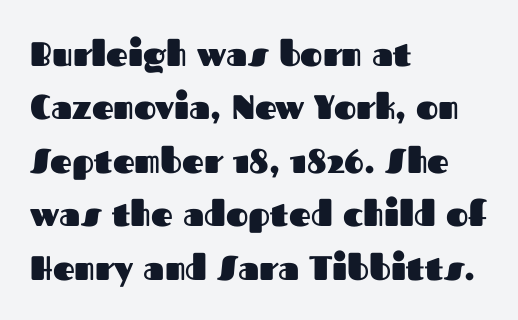
{"serif": "no", "italic": "no", "bold": "yes", "weight": "heavy", "width": "normal", "stroke_contrast": "medium", "x_height": "medium", "monospaced": "no", "underline": "no", "align": "left", "line_spacing": "normal", "line_spacing_ratio": 1.57, "letter_spacing": "normal", "letter_spacing_em": 0.0, "glyph_px": 34}
